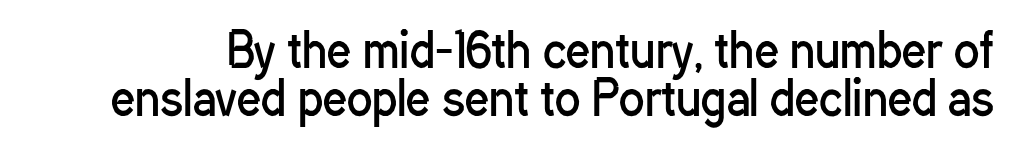
A typesetter would call this proportional, since set widths differ per character. This reads as an unemphasized weight, regular at the heaviest. Only glyphs here, with clear space below each row. The line texture is even and compact thanks to regular tracking.
